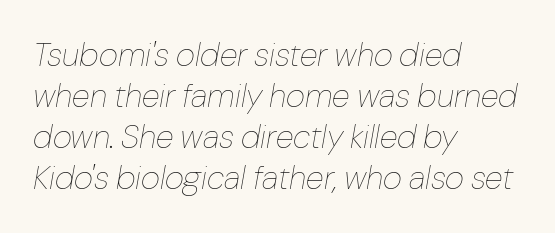
{"italic": "yes", "lean": "right", "slant_degrees": 10, "bold": "no", "weight": "thin", "width": "normal", "stroke_contrast": "low", "x_height": "medium", "monospaced": "no", "underline": "no", "align": "left", "line_spacing_ratio": 1.24, "letter_spacing": "normal", "letter_spacing_em": 0.0, "glyph_px": 33}
